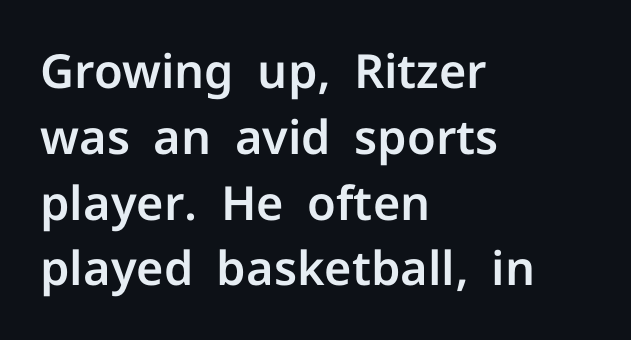
The image shows 47 px sans-serif type, upright; set left-aligned, normal line spacing (1.4x), normal letter spacing, not underlined; low stroke contrast and a medium x-height.
